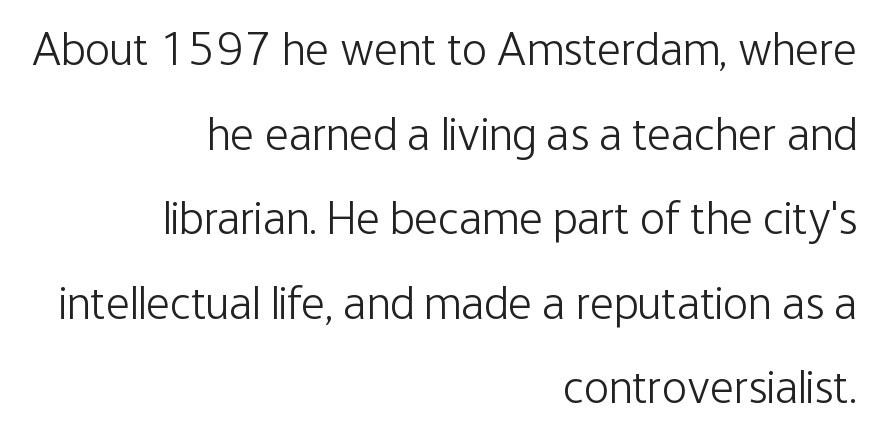
Words appear dense and cohesive because spacing is normal. A typesetter would call this proportional, since set widths differ per character. No italicization has been applied; the sample stays upright. The baseline area is clear. Is the block centered? No — it sits flush against the right margin. Heft: none added — not bold.
